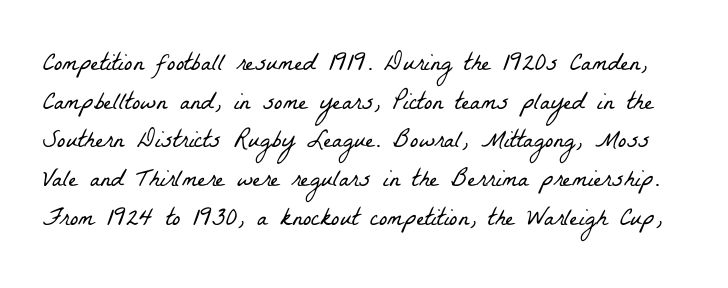
Anything drawn beneath the words? Only blank space. No extra tracking has been applied to these lines. Leading: standard. No letter is thick-stroked: the sample isn't bold.
